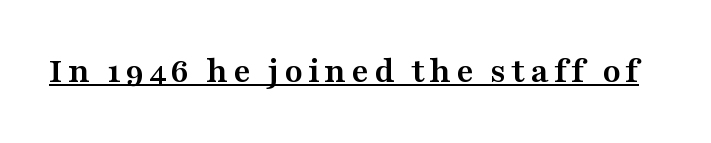
Q: Is the text bold? A: Yes.
Q: Is the text italic (slanted)? A: No, it is upright.
Q: Is the typeface a serif or a sans-serif typeface? A: Serif.
Q: Is the text underlined? A: Yes.
Q: Width (condensed, normal, or wide)? A: Wide.
Q: Stroke contrast? A: Medium.
Q: x-height? A: Medium.
Q: Monospaced? A: No.
